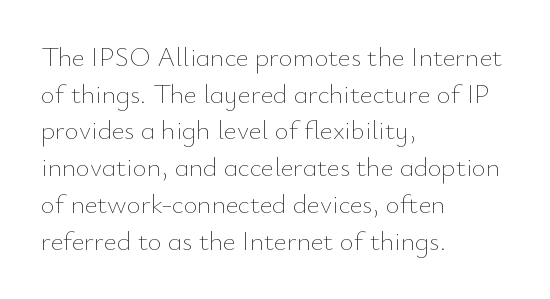
{"italic": "no", "bold": "no", "underline": "no", "align": "left", "line_spacing": "normal", "line_spacing_ratio": 1.36, "letter_spacing": "normal", "letter_spacing_em": 0.0, "glyph_px": 27}
